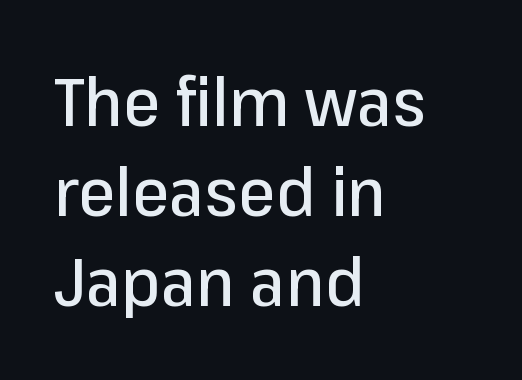
The image shows 67 px sans-serif type, upright; set left-aligned, normal line spacing (1.34x), normal letter spacing, not underlined; low stroke contrast and a medium x-height.
